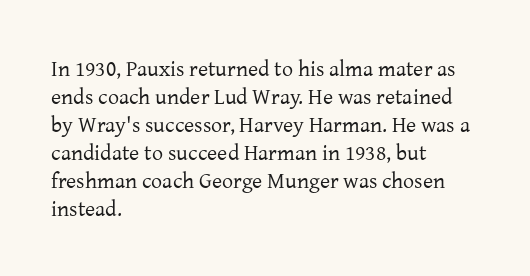
The image shows 22 px text type, upright; set left-aligned, normal line spacing (1.27x), normal letter spacing, not underlined.
